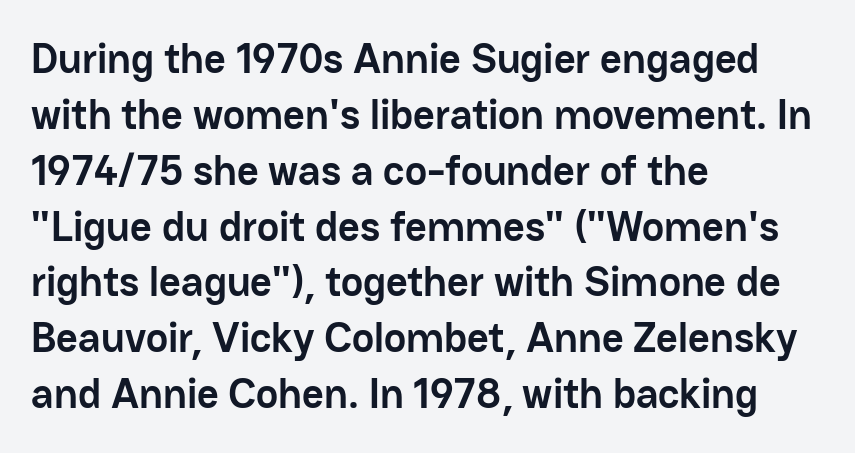
Q: Is the text bold? A: Yes.
Q: Is the text italic (slanted)? A: No, it is upright.
Q: Is the typeface a serif or a sans-serif typeface? A: Sans-serif.
Q: Is the text underlined? A: No.
Q: How is the paragraph aligned? A: Left-aligned.
Q: Is the spacing between letters normal or unusually wide? A: Normal.
Q: Is the spacing between lines tight, normal or loose? A: Normal.
Q: Width (condensed, normal, or wide)? A: Normal.
Q: Stroke contrast? A: Low.
Q: x-height? A: Medium.
Q: Monospaced? A: No.
